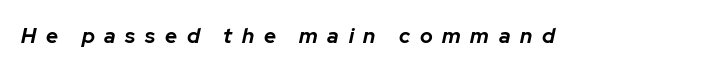
Q: Is the text bold? A: Yes.
Q: Is the text italic (slanted)? A: Yes, it leans right by about 12 degrees.
Q: Is the text underlined? A: No.
Q: Is the spacing between letters normal or unusually wide? A: Unusually wide.
